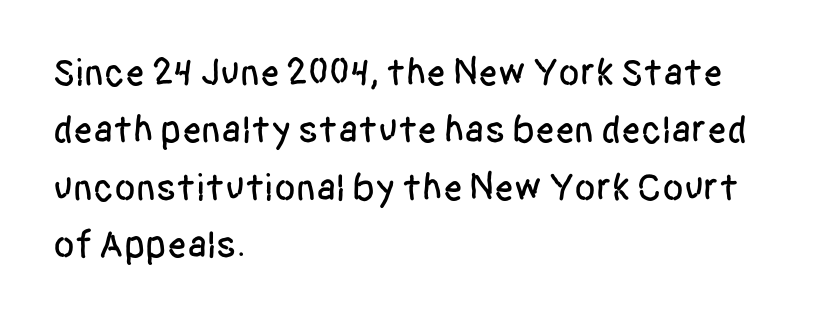
Characters remain perfectly vertical along every line. Any mark beneath the type? The region is blank. The block of text has a typical density, with ordinary space between rows. The letters carry no serifs — their stems end cleanly without finishing strokes.
